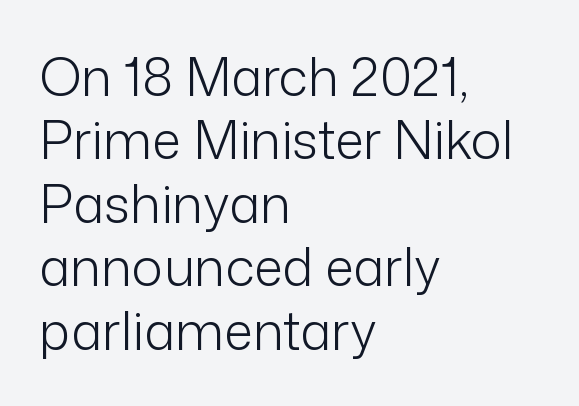
The image shows 52 px light sans-serif type, upright; set left-aligned, line spacing 1.22x, normal letter spacing, not underlined; low stroke contrast and a medium x-height.
